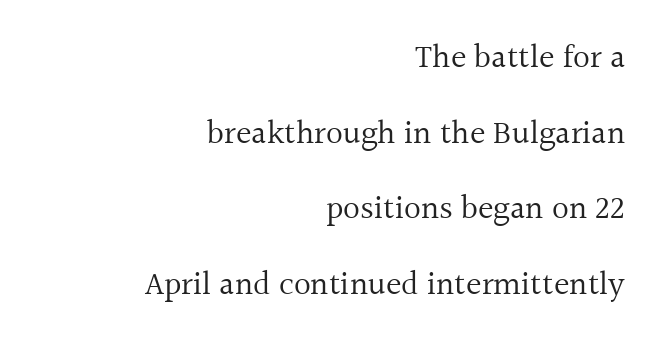
{"serif": "yes", "italic": "no", "bold": "no", "weight": "regular", "width": "normal", "x_height": "medium", "monospaced": "no", "underline": "no", "align": "right", "line_spacing": "loose", "line_spacing_ratio": 2.29, "letter_spacing": "normal", "letter_spacing_em": 0.0, "glyph_px": 33}
